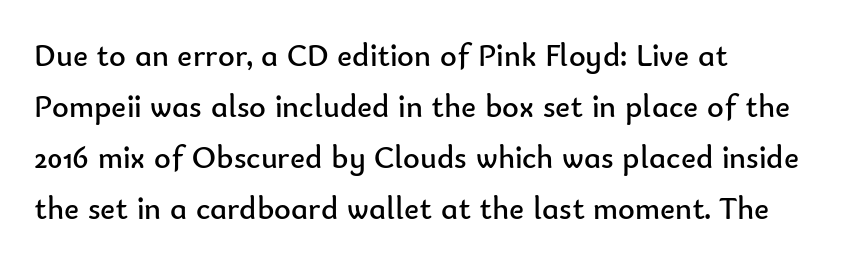
The image shows 32 px regular-weight sans-serif type, upright; set left-aligned, normal line spacing (1.59x), normal letter spacing, not underlined; low stroke contrast and a small x-height.
